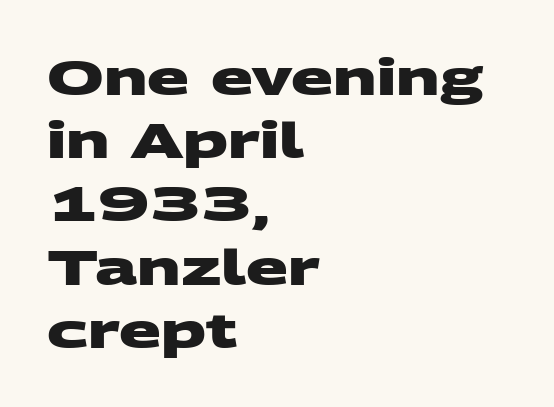
Q: Is the text bold? A: Yes.
Q: Is the typeface a serif or a sans-serif typeface? A: Sans-serif.
Q: Is the text underlined? A: No.
Q: How is the paragraph aligned? A: Left-aligned.
Q: Is the spacing between letters normal or unusually wide? A: Normal.
Q: Is the spacing between lines tight, normal or loose? A: Normal.
Q: Width (condensed, normal, or wide)? A: Wide.
Q: Stroke contrast? A: Medium.
Q: x-height? A: Large.
Q: Monospaced? A: No.
